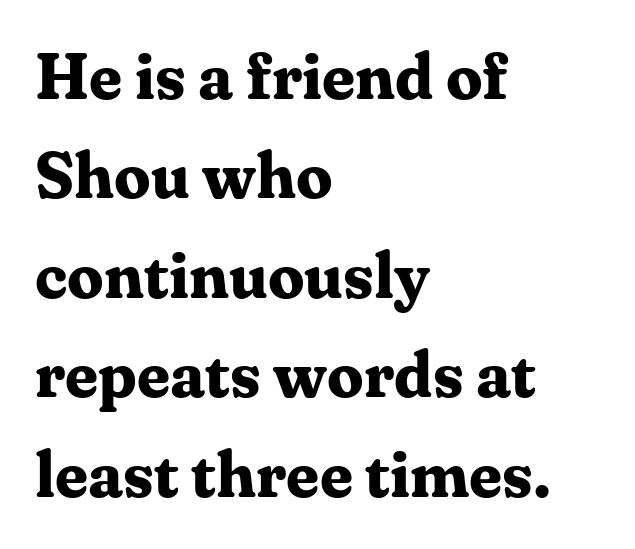
The image shows 65 px bold serif type, upright; set left-aligned, normal line spacing (1.53x), normal letter spacing, not underlined; medium stroke contrast and a medium x-height.
